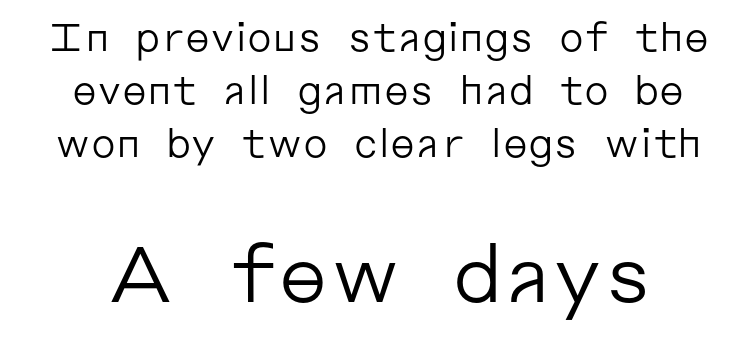
{"serif": "no", "italic": "no", "bold": "no", "weight": "regular", "width": "normal", "stroke_contrast": "low", "x_height": "medium", "monospaced": "no", "underline": "no", "line_spacing": "normal", "line_spacing_ratio": 1.36, "letter_spacing": "normal", "letter_spacing_em": 0.0, "larger_block": "second", "size_ratio": 2.0, "glyph_px": 78}
